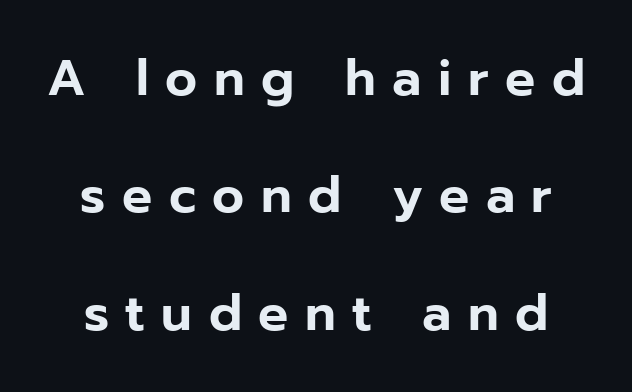
The image shows 50 px sans-serif type, upright; set loose line spacing (2.35x), unusually wide letter spacing (+0.33 em), not underlined; low stroke contrast and a medium x-height.
